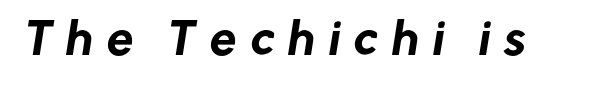
The image shows 42 px sans-serif type; set unusually wide letter spacing (+0.34 em), not underlined; low stroke contrast and a medium x-height.
